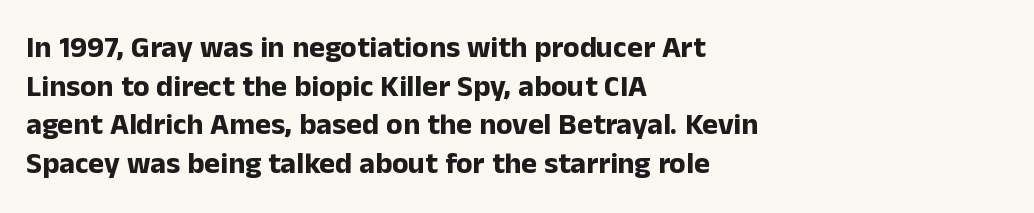
The image shows 30 px bold sans-serif type, upright; set left-aligned, normal line spacing (1.29x), normal letter spacing, not underlined; low stroke contrast and a medium x-height.
